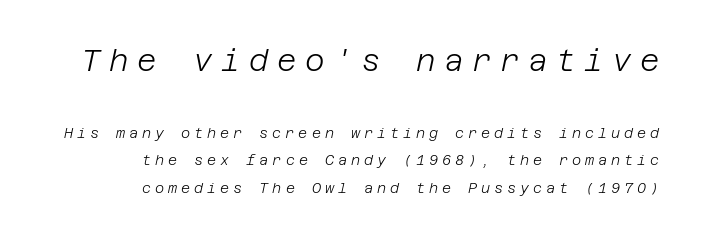
Q: Is the text bold? A: No.
Q: Is the text italic (slanted)? A: Yes, it leans right by about 12 degrees.
Q: Is the text underlined? A: No.
Q: How is the paragraph aligned? A: Right-aligned.
Q: Is the spacing between letters normal or unusually wide? A: Unusually wide.
Q: Is the spacing between lines tight, normal or loose? A: Loose.
Q: Which block of text is set in a larger size, the first (top) or the second (bottom)? A: The first (top) one.
Q: Width (condensed, normal, or wide)? A: Normal.
Q: Stroke contrast? A: Low.
Q: x-height? A: Large.
